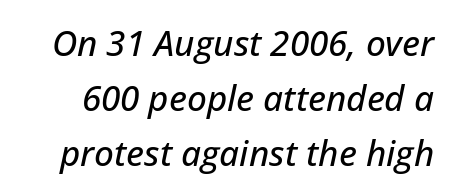
{"italic": "yes", "lean": "right", "slant_degrees": 12, "width": "normal", "stroke_contrast": "low", "x_height": "medium", "monospaced": "no", "underline": "no", "line_spacing": "normal", "line_spacing_ratio": 1.57, "letter_spacing": "normal", "letter_spacing_em": 0.0, "glyph_px": 35}
